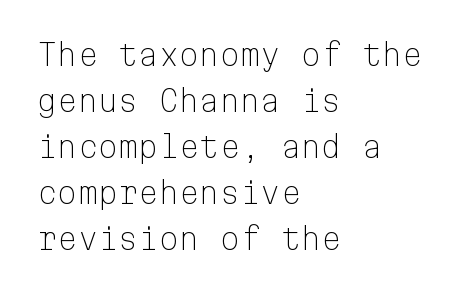
{"serif": "no", "italic": "no", "bold": "no", "weight": "light", "width": "normal", "stroke_contrast": "low", "x_height": "medium", "monospaced": "yes", "underline": "no", "align": "left", "line_spacing": "normal", "line_spacing_ratio": 1.59, "letter_spacing": "normal", "letter_spacing_em": 0.0, "glyph_px": 29}
